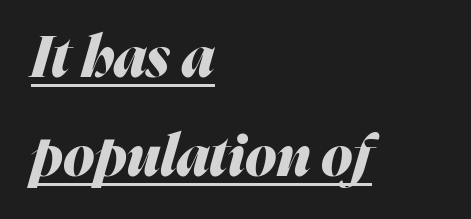
The image shows 57 px heavy type, italic (leaning right); set left-aligned, line spacing 1.73x, normal letter spacing, underlined; medium stroke contrast and a medium x-height.
